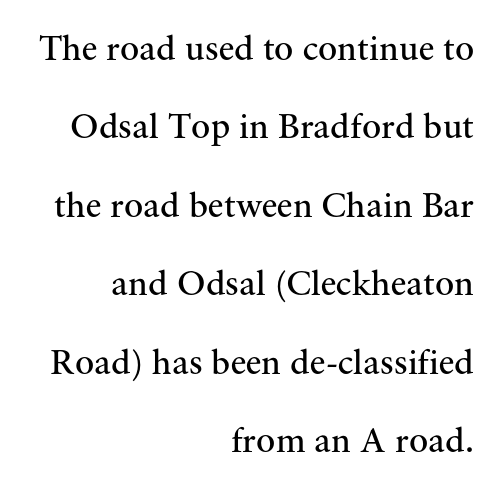
Rule under the text: the space is simply empty. Note the varied advance widths — an 'i' is clearly narrower than an 'm'. Alignment: flush right. This sample uses a serif face.
